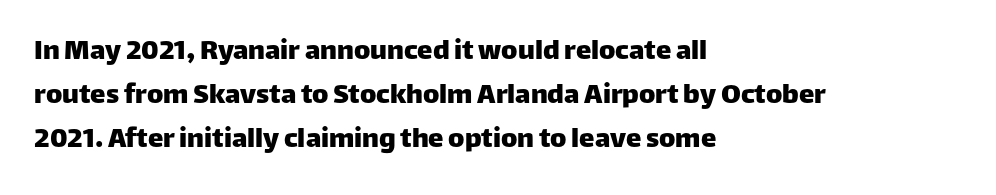
The image shows 31 px sans-serif type, upright; set left-aligned, normal line spacing (1.42x), normal letter spacing, not underlined; low stroke contrast and a large x-height.
